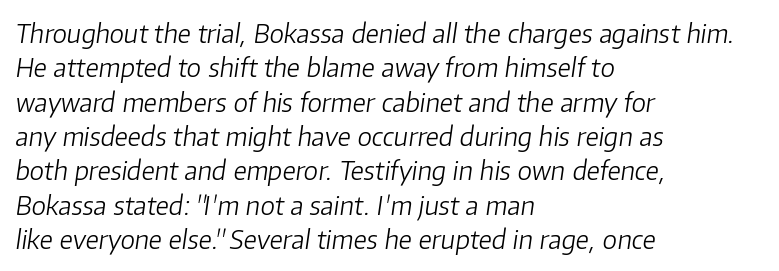
Q: Is the text bold? A: No.
Q: Is the text italic (slanted)? A: Yes, it leans right by about 8 degrees.
Q: Is the text underlined? A: No.
Q: How is the paragraph aligned? A: Left-aligned.
Q: Is the spacing between letters normal or unusually wide? A: Normal.
Q: Is the spacing between lines tight, normal or loose? A: Normal.
